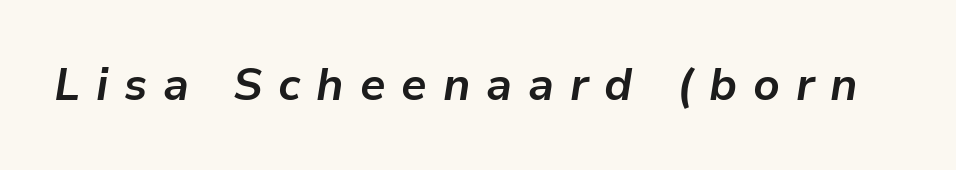
The image shows 45 px bold type, italic (leaning right); set unusually wide letter spacing (+0.35 em), not underlined; low stroke contrast and a medium x-height.
